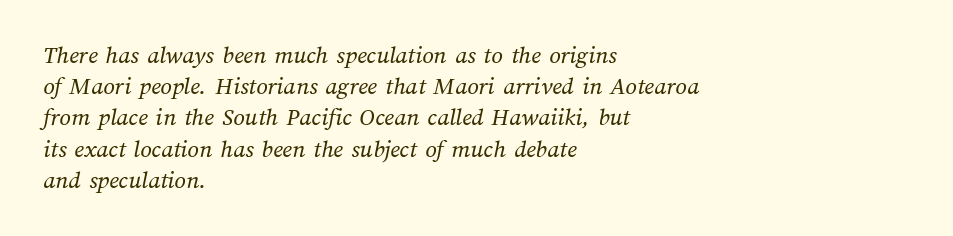
The image shows 25 px text type; set left-aligned, normal line spacing (1.25x), normal letter spacing, not underlined.
